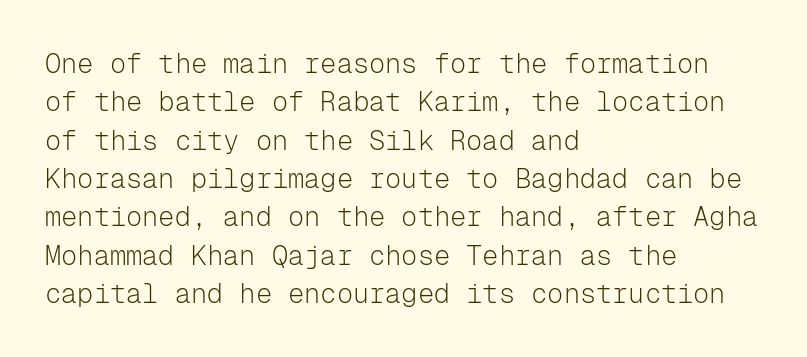
The image shows 27 px text type, upright; set left-aligned, normal line spacing (1.42x), normal letter spacing, not underlined.
